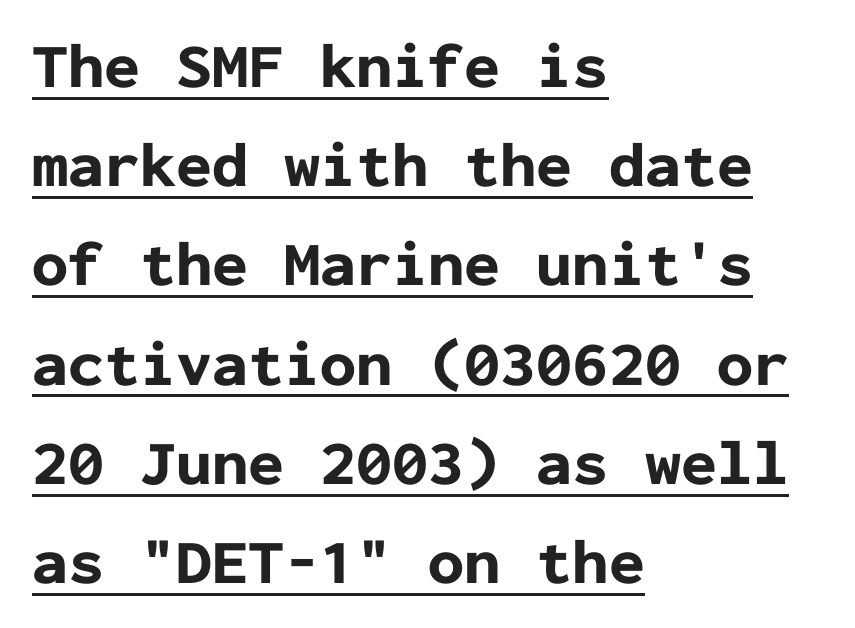
The image shows 64 px bold sans-serif type, upright, monospaced; set left-aligned, normal line spacing (1.55x), normal letter spacing, underlined; low stroke contrast and a medium x-height.
